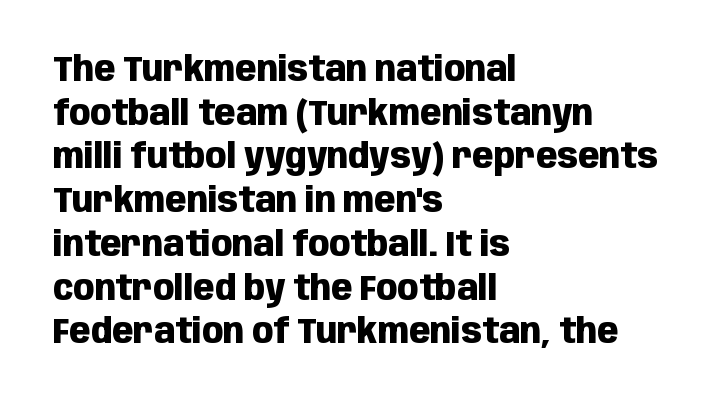
The space beneath each line is pristine and unruled. You could not count columns in this text — the font is proportionally spaced. This is roman type, the default non-slanted kind. The font is running at its bold setting.
